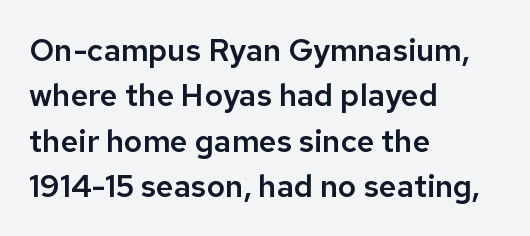
{"serif": "no", "italic": "no", "width": "normal", "stroke_contrast": "low", "x_height": "medium", "monospaced": "no", "underline": "no", "align": "left", "line_spacing": "normal", "line_spacing_ratio": 1.46, "letter_spacing": "normal", "letter_spacing_em": 0.0, "glyph_px": 31}
